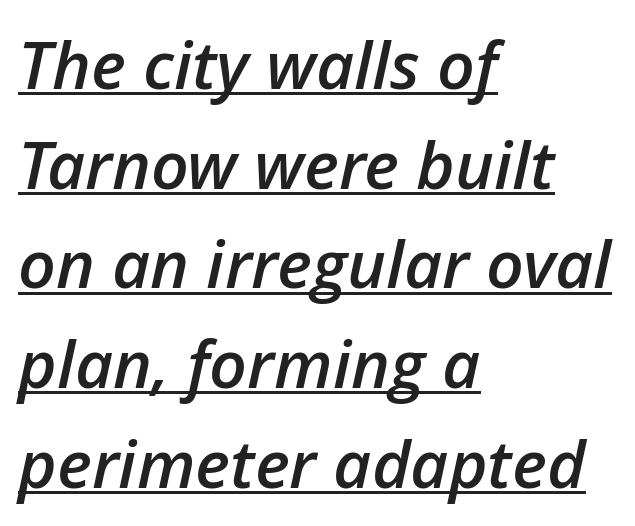
{"italic": "yes", "lean": "right", "slant_degrees": 12, "bold": "semi", "weight": "semibold", "width": "normal", "stroke_contrast": "low", "x_height": "medium", "monospaced": "no", "underline": "yes", "align": "left", "line_spacing": "normal", "line_spacing_ratio": 1.51, "letter_spacing": "normal", "letter_spacing_em": 0.0, "glyph_px": 66}
